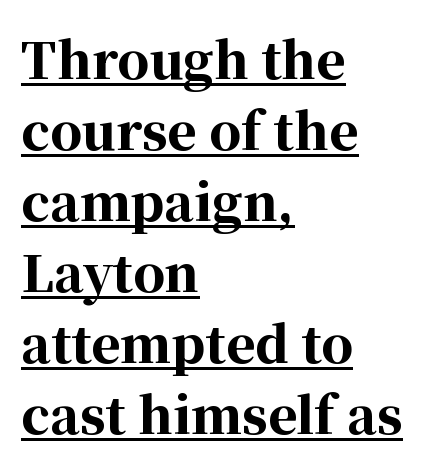
{"serif": "yes", "italic": "no", "bold": "yes", "weight": "bold", "width": "normal", "stroke_contrast": "high", "x_height": "medium", "monospaced": "no", "underline": "yes", "align": "left", "line_spacing": "normal", "line_spacing_ratio": 1.42, "letter_spacing": "normal", "letter_spacing_em": 0.0, "glyph_px": 50}
